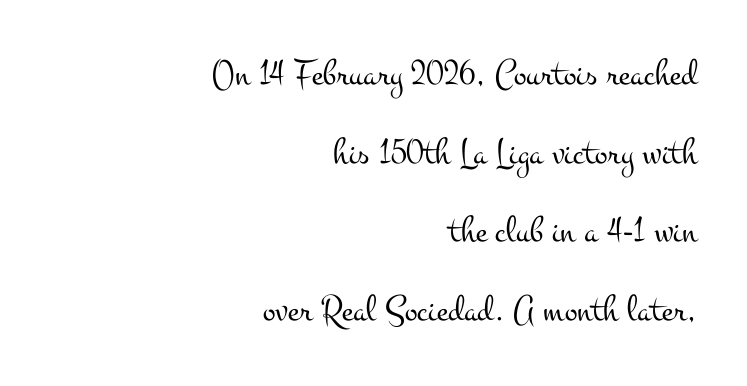
The space beneath each line is pristine and unruled. A great deal of white space separates one row of letters from the next. Here the designer chose a conventional face with non-uniform glyph widths. The letters sit at their default tracking, neither squeezed nor spread.
